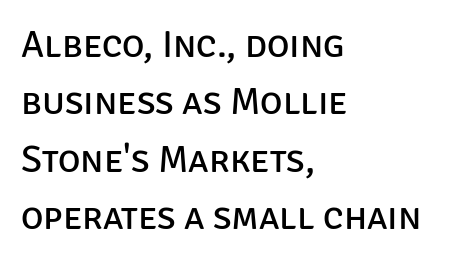
The image shows 38 px regular-weight sans-serif type, upright; set left-aligned, normal line spacing (1.51x), normal letter spacing, not underlined; low stroke contrast and a large x-height.
